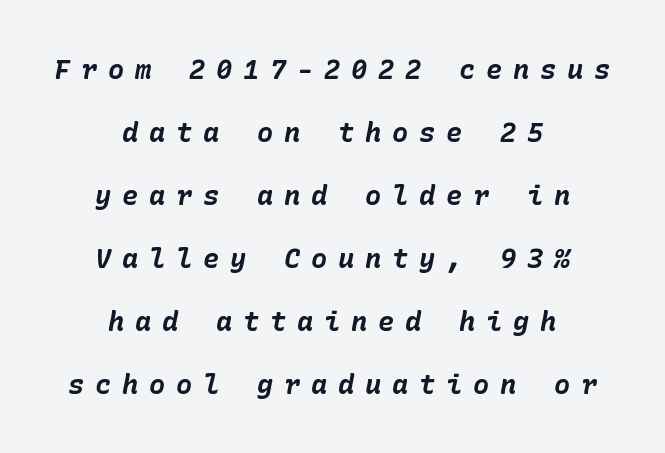
{"italic": "yes", "lean": "right", "slant_degrees": 10, "bold": "yes", "underline": "no", "align": "center", "line_spacing": "loose", "line_spacing_ratio": 2.33, "letter_spacing": "wide", "letter_spacing_em": 0.4, "glyph_px": 27}
